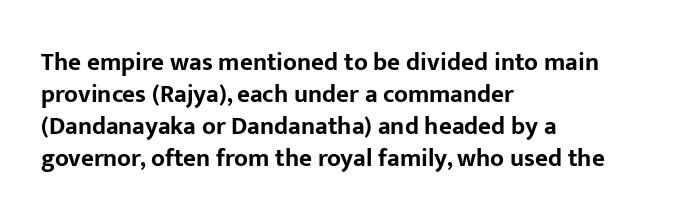
Q: Is the text bold? A: Yes.
Q: Is the text italic (slanted)? A: No, it is upright.
Q: Is the text underlined? A: No.
Q: How is the paragraph aligned? A: Left-aligned.
Q: Is the spacing between letters normal or unusually wide? A: Normal.
Q: Is the spacing between lines tight, normal or loose? A: Normal.
